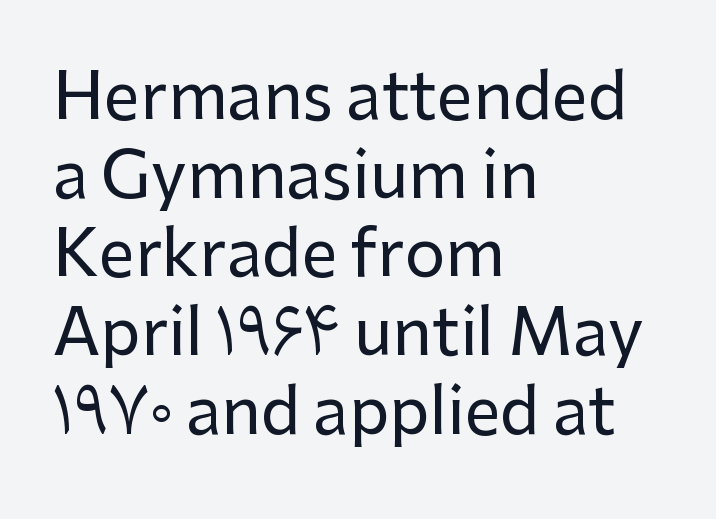
The image shows 64 px sans-serif type, upright; set left-aligned, line spacing 1.23x, normal letter spacing, not underlined; low stroke contrast and a medium x-height.
